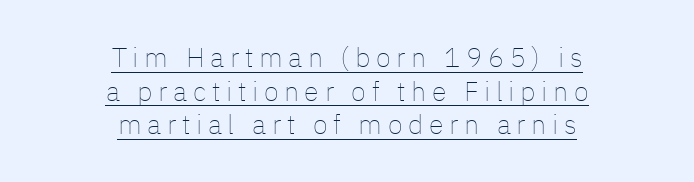
The image shows 27 px text type, upright; set centered, normal line spacing (1.25x), unusually wide letter spacing (+0.21 em), underlined.
